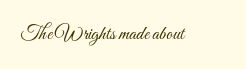
{"bold": "no", "underline": "no", "letter_spacing": "normal", "letter_spacing_em": 0.0, "glyph_px": 20}
